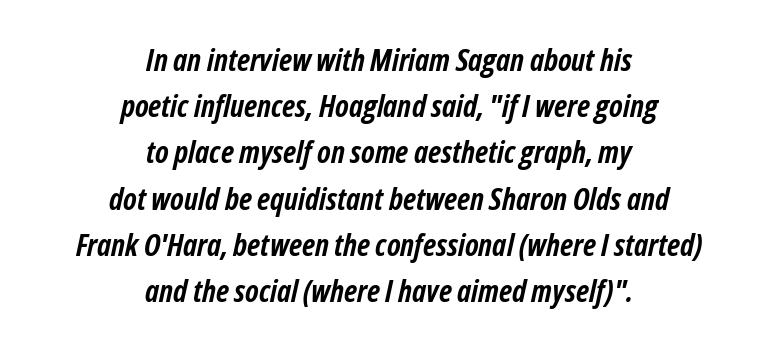
The image shows 31 px semibold, condensed type, italic (leaning right); set centered, normal line spacing (1.49x), normal letter spacing, not underlined; low stroke contrast and a medium x-height.
